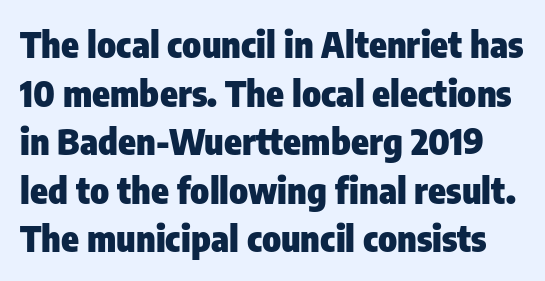
Q: Is the text bold? A: Yes.
Q: Is the text italic (slanted)? A: No, it is upright.
Q: Is the typeface a serif or a sans-serif typeface? A: Sans-serif.
Q: Is the text underlined? A: No.
Q: Is the spacing between letters normal or unusually wide? A: Normal.
Q: Is the spacing between lines tight, normal or loose? A: Normal.
Q: Width (condensed, normal, or wide)? A: Condensed.
Q: Stroke contrast? A: Low.
Q: x-height? A: Medium.
Q: Monospaced? A: No.
